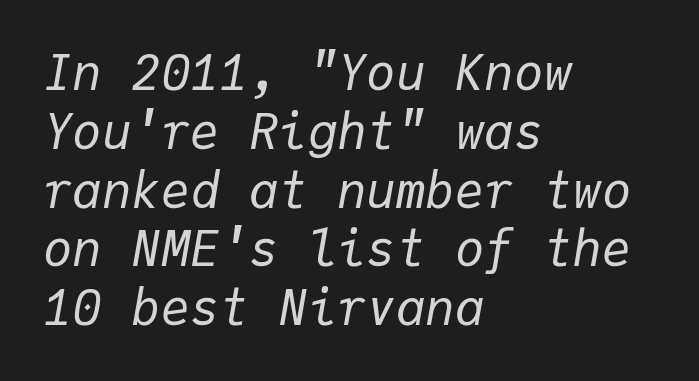
Note the uniform advance width — an 'i' takes as much space as an 'm'. Lines of text with bare space underneath. Does the copy run flush right? No — it runs flush left. The letterforms sit at book weight or below. Yep, that's italic — everything's leaning.
